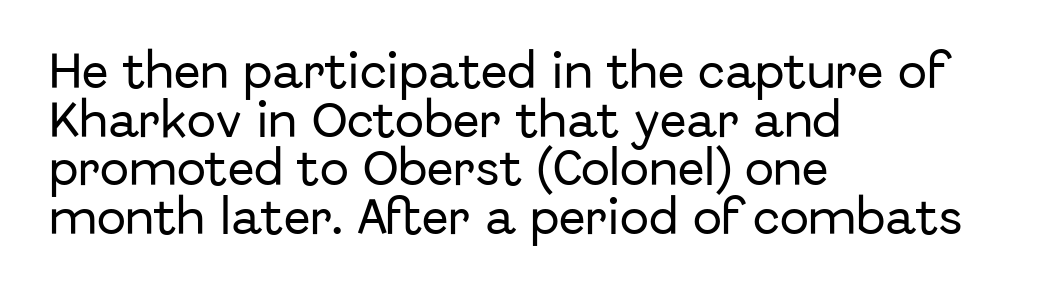
A student would call this left alignment; a typographer would say flush left, rag right. This is roman type, the default non-slanted kind. Rule under the text: the space is simply empty. This sample keeps an unexceptional amount of space between lines. The line texture is even and compact thanks to regular tracking. Note the varied advance widths — an 'i' is clearly narrower than an 'm'.
